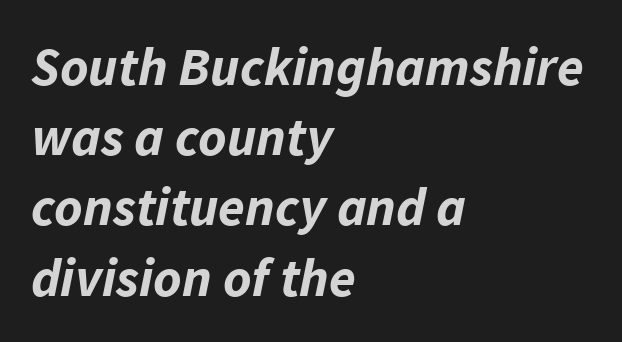
Q: Is the text bold? A: Yes.
Q: Is the text italic (slanted)? A: Yes, it leans right by about 11 degrees.
Q: Is the text underlined? A: No.
Q: How is the paragraph aligned? A: Left-aligned.
Q: Is the spacing between letters normal or unusually wide? A: Normal.
Q: Is the spacing between lines tight, normal or loose? A: Normal.
Q: Width (condensed, normal, or wide)? A: Normal.
Q: Stroke contrast? A: Low.
Q: x-height? A: Medium.
Q: Monospaced? A: No.
